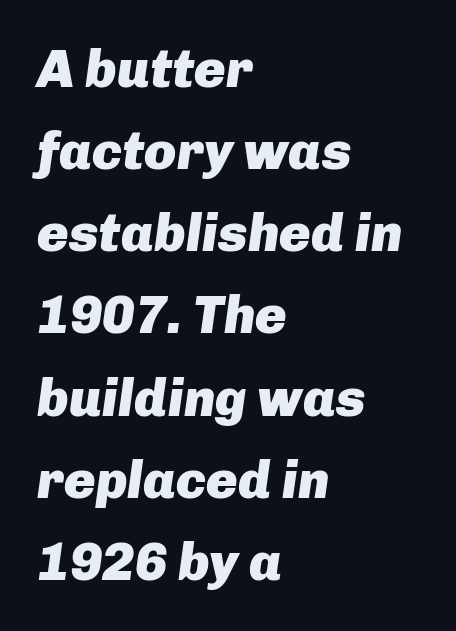
The image shows 53 px heavy type, italic (leaning right); set left-aligned, normal line spacing (1.55x), normal letter spacing, not underlined; low stroke contrast and a medium x-height.
